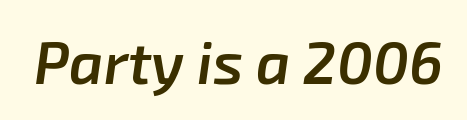
Caption: standard tracking, unaltered. What weight is shown? A semibold, between regular and bold. An italicized treatment has been applied to the whole sample. This sample has the flowing, uneven cadence of proportional lettering. A bare baseline throughout the passage.
